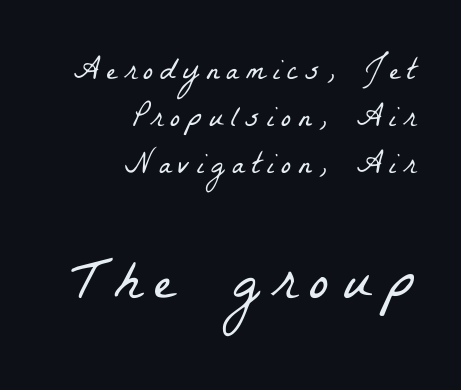
{"serif": "yes", "bold": "no", "weight": "light", "width": "condensed", "stroke_contrast": "low", "x_height": "medium", "monospaced": "no", "underline": "no", "align": "right", "line_spacing": "normal", "line_spacing_ratio": 1.56, "letter_spacing": "wide", "letter_spacing_em": 0.24, "larger_block": "second", "size_ratio": 1.97, "glyph_px": 59}
